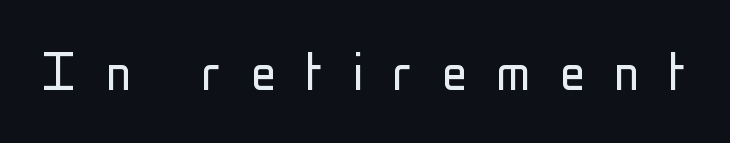
{"serif": "no", "italic": "no", "bold": "no", "weight": "light", "width": "condensed", "stroke_contrast": "low", "x_height": "medium", "monospaced": "no", "underline": "no", "letter_spacing": "wide", "letter_spacing_em": 0.47, "glyph_px": 62}
